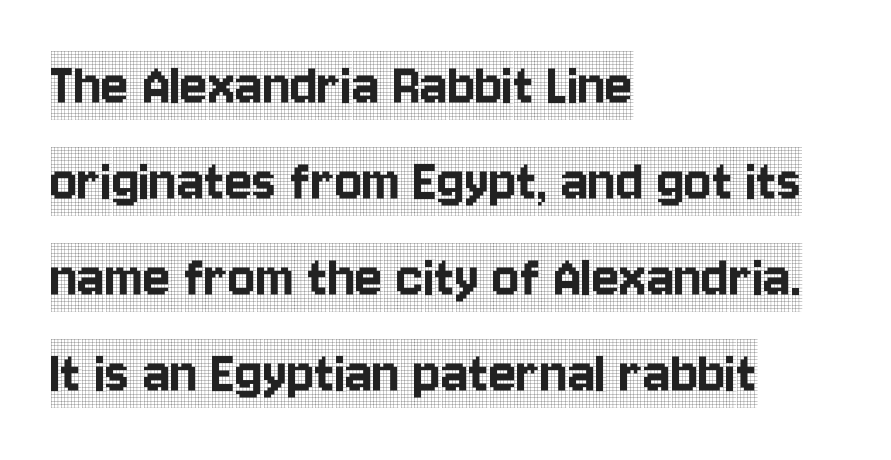
{"serif": "yes", "italic": "no", "width": "condensed", "x_height": "large", "monospaced": "no", "underline": "no", "align": "left", "line_spacing": "normal", "line_spacing_ratio": 1.5, "letter_spacing": "normal", "letter_spacing_em": 0.0, "glyph_px": 64}
